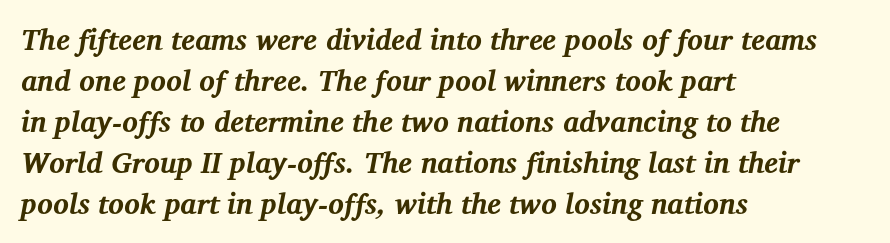
Q: Is the text bold? A: Yes.
Q: Is the text italic (slanted)? A: Yes, it leans right by about 12 degrees.
Q: Is the typeface a serif or a sans-serif typeface? A: Serif.
Q: Is the text underlined? A: No.
Q: How is the paragraph aligned? A: Left-aligned.
Q: Is the spacing between letters normal or unusually wide? A: Normal.
Q: Is the spacing between lines tight, normal or loose? A: Normal.
Q: Width (condensed, normal, or wide)? A: Normal.
Q: Stroke contrast? A: Medium.
Q: x-height? A: Medium.
Q: Monospaced? A: No.
